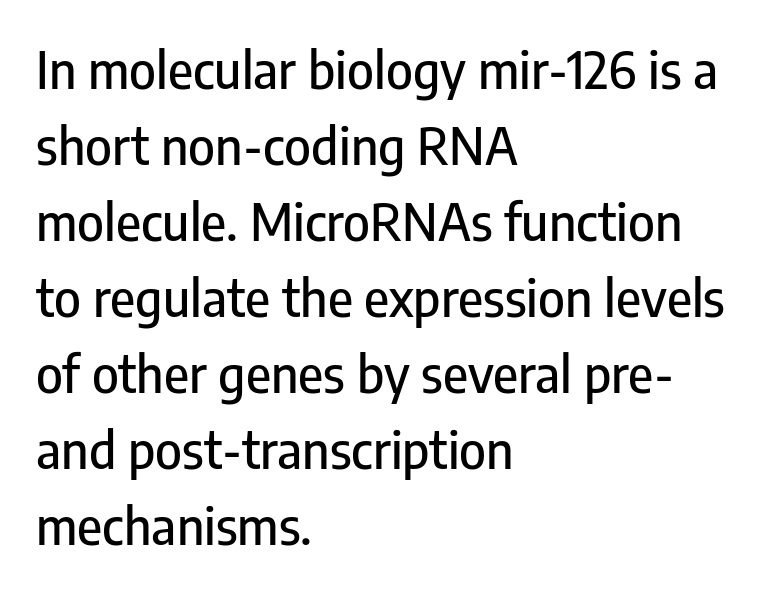
{"serif": "no", "italic": "no", "width": "condensed", "stroke_contrast": "low", "x_height": "medium", "monospaced": "no", "underline": "no", "align": "left", "line_spacing": "normal", "line_spacing_ratio": 1.49, "letter_spacing": "normal", "letter_spacing_em": 0.0, "glyph_px": 51}
